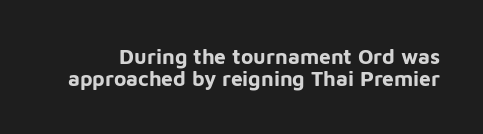
The string is rendered with underlining switched off. A typesetter would call this zero additional tracking. The lettering holds an erect, upright posture throughout. One glance says dense: line gaps are narrower than usual. The characters look thick and weighty, a clear bold.
